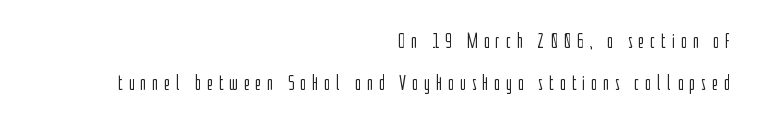
Q: Is the text bold? A: No.
Q: Is the text italic (slanted)? A: No, it is upright.
Q: Is the text underlined? A: No.
Q: How is the paragraph aligned? A: Right-aligned.
Q: Is the spacing between letters normal or unusually wide? A: Unusually wide.
Q: Is the spacing between lines tight, normal or loose? A: Loose.
